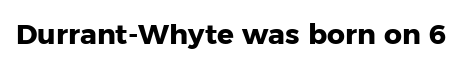
The image shows 28 px heavy sans-serif type, upright; set normal letter spacing, not underlined; low stroke contrast and a medium x-height.
